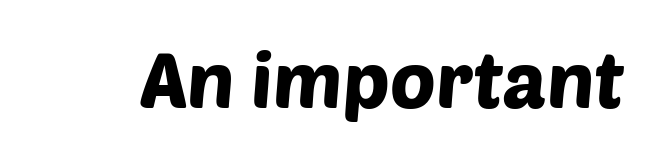
The passage shown has conventional tracking throughout. Note the varied advance widths — an 'i' is clearly narrower than an 'm'. Quick note: underline off. Does the type have serifs? No, each stem ends abruptly.
